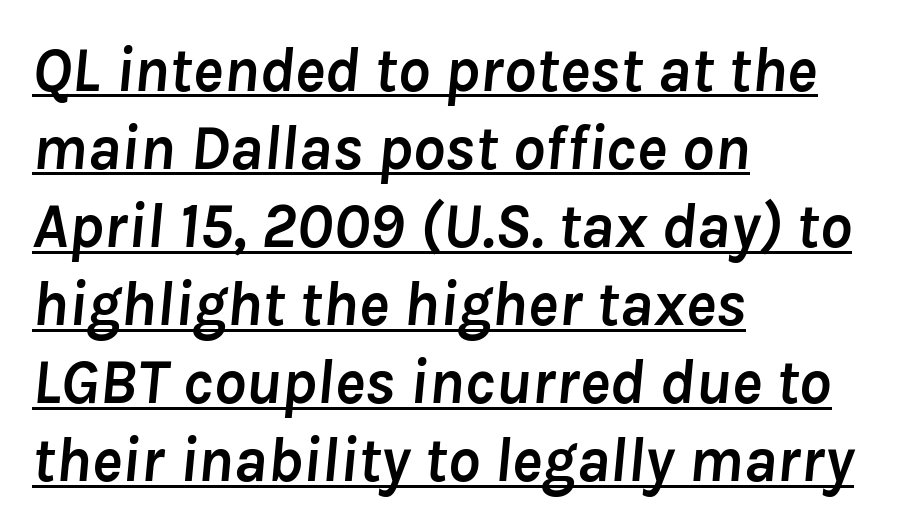
The image shows 64 px semibold type, italic (leaning right); set left-aligned, line spacing 1.22x, normal letter spacing, underlined; low stroke contrast and a medium x-height.
